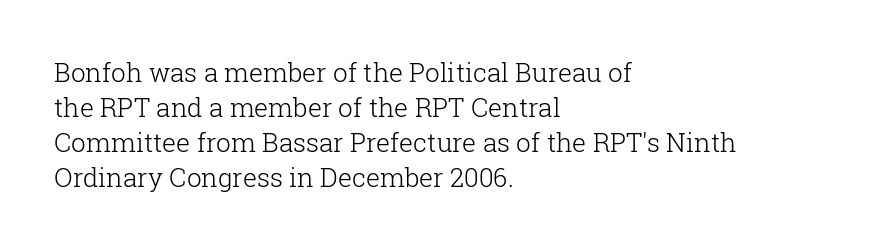
The image shows 26 px text type, upright; set left-aligned, normal line spacing (1.35x), normal letter spacing, not underlined.
